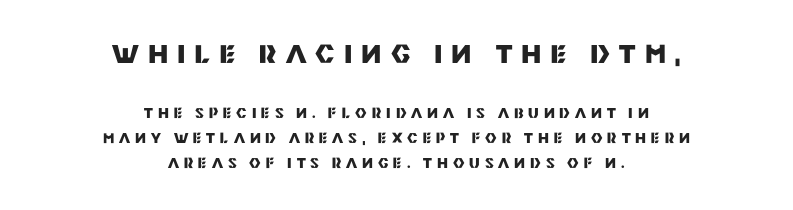
How are the letters spaced? Widely, with obvious added tracking. Pretty heavy lettering here — definitely bold. Which margin do the lines hug? Neither — every line sits in the middle. Block one is the big one; block two sits smaller underneath. A bare baseline throughout the passage.
